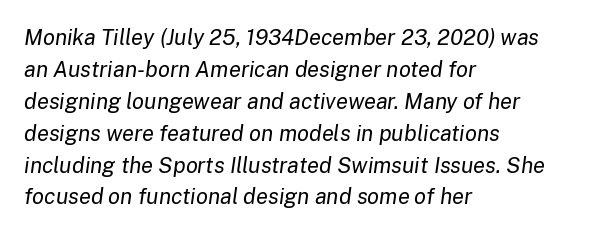
The strip under each line holds only bare page. Each stroke keeps to a modest, everyday thickness or less. The leading is moderate, giving the passage an even texture. Typeset ragged right — the left edge is the straight one. The passage shown has conventional tracking throughout. The specimen reads as italic at a glance.
